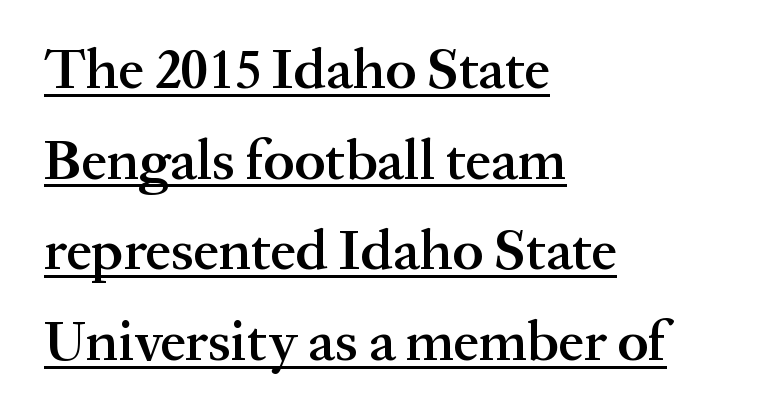
You can tell it's not italic because the verticals are truly vertical. On the weight axis this lands at semibold, roughly 600. Here the designer chose a conventional face with non-uniform glyph widths. In CSS terms this would be text-align: left.
